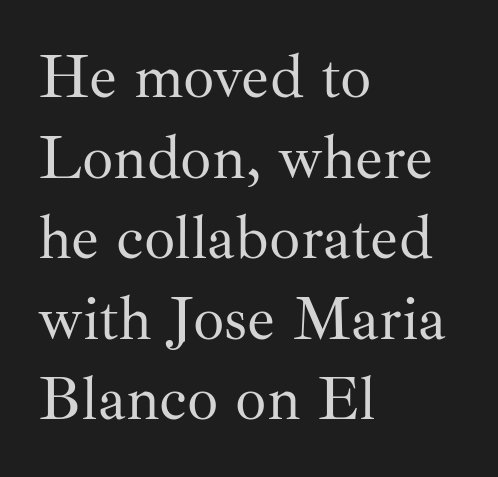
Q: Is the text bold? A: No.
Q: Is the text italic (slanted)? A: No, it is upright.
Q: Is the typeface a serif or a sans-serif typeface? A: Serif.
Q: Is the text underlined? A: No.
Q: How is the paragraph aligned? A: Left-aligned.
Q: Is the spacing between letters normal or unusually wide? A: Normal.
Q: Is the spacing between lines tight, normal or loose? A: Normal.
Q: Width (condensed, normal, or wide)? A: Normal.
Q: Stroke contrast? A: Medium.
Q: x-height? A: Small.
Q: Monospaced? A: No.
